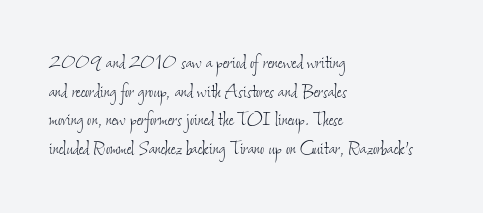
The image shows 23 px text type; set left-aligned, line spacing 1.24x, normal letter spacing, not underlined.
